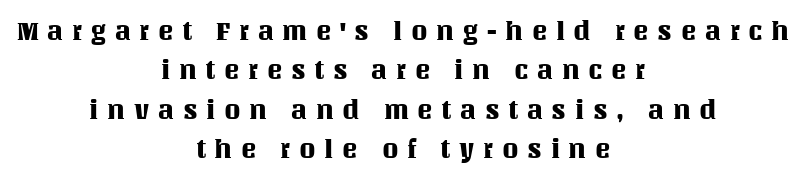
The image shows 26 px text type, upright; set centered, normal line spacing (1.51x), unusually wide letter spacing (+0.33 em), not underlined.
